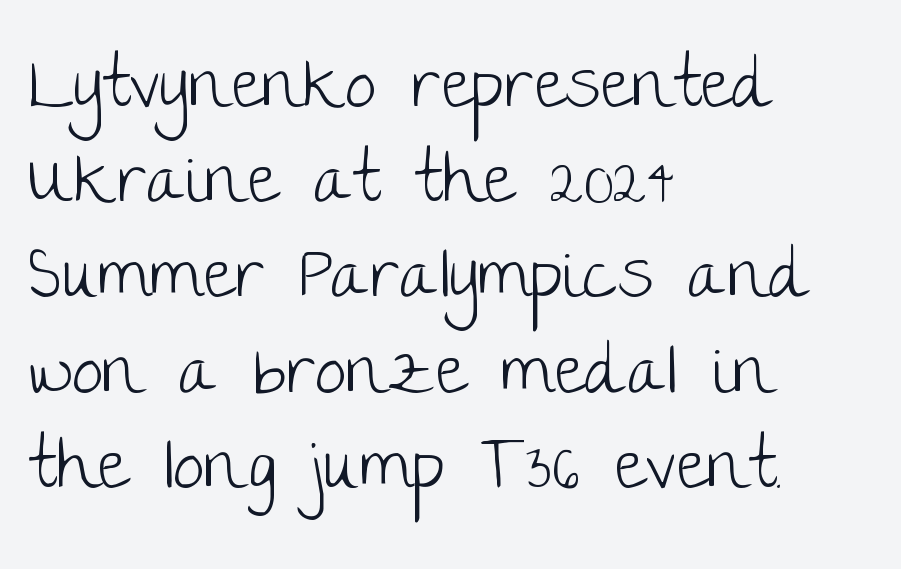
The image shows 70 px light sans-serif type, upright; set left-aligned, normal line spacing (1.36x), normal letter spacing, not underlined; low stroke contrast and a large x-height.
